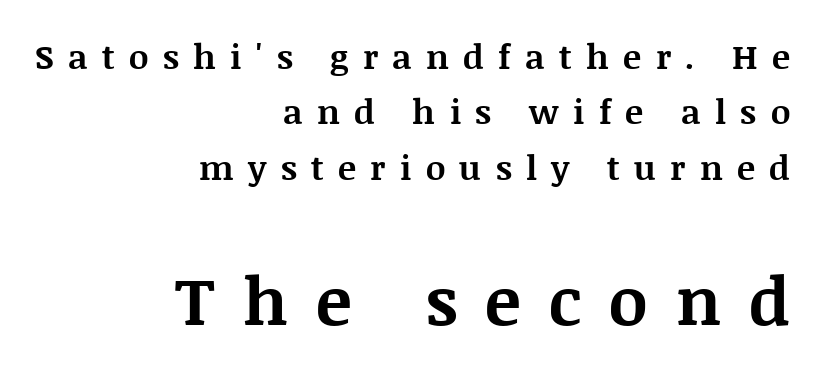
{"serif": "yes", "italic": "no", "bold": "yes", "weight": "bold", "width": "normal", "stroke_contrast": "medium", "x_height": "large", "monospaced": "no", "underline": "no", "align": "right", "line_spacing": "normal", "line_spacing_ratio": 1.63, "letter_spacing": "wide", "letter_spacing_em": 0.42, "larger_block": "second", "size_ratio": 1.97, "glyph_px": 67}
